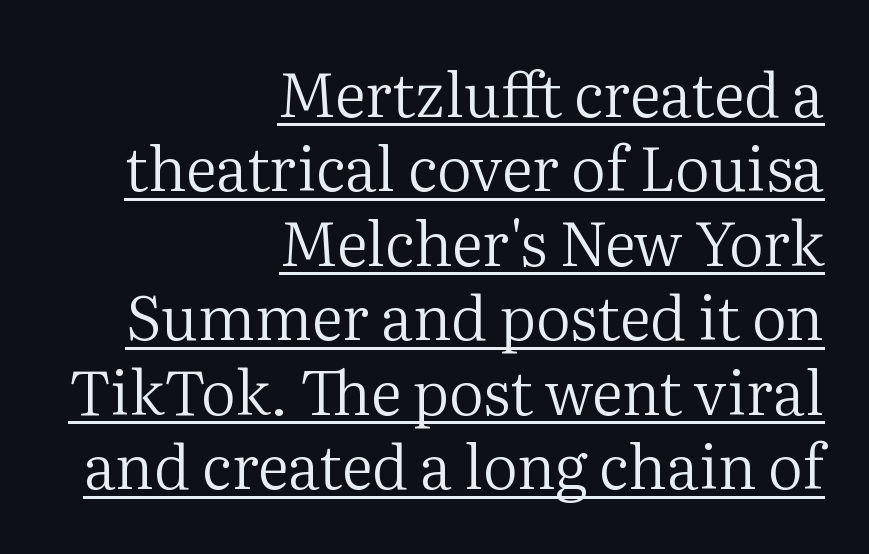
The image shows 61 px regular-weight serif type, upright; set right-aligned, line spacing 1.22x, normal letter spacing, underlined; medium stroke contrast and a medium x-height.
